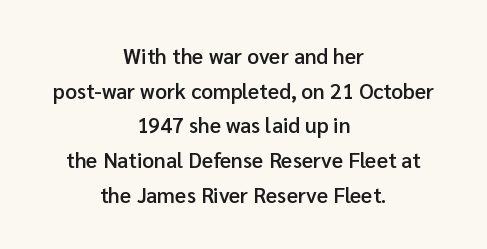
Compared with an ordinary text face, these strokes are moderately heavier — a semibold. In CSS terms this would be text-align: center. Unlike italic type, these characters show no tilt at all. The space directly below the letters is spotless.
